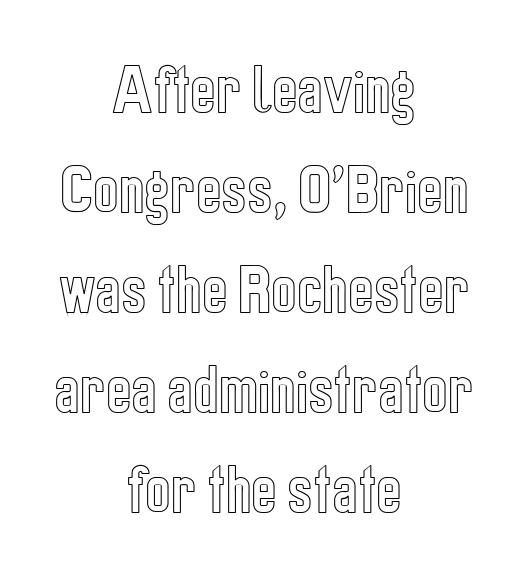
{"italic": "no", "width": "condensed", "x_height": "medium", "monospaced": "no", "underline": "no", "align": "center", "line_spacing_ratio": 1.85, "letter_spacing": "normal", "letter_spacing_em": 0.0, "glyph_px": 54}
